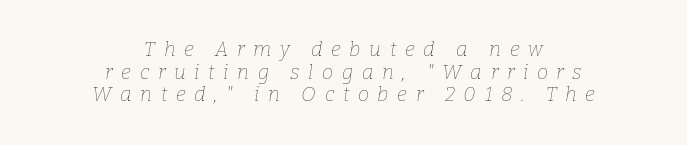
Q: Is the text bold? A: No.
Q: Is the text italic (slanted)? A: Yes, it leans right by about 9 degrees.
Q: Is the text underlined? A: No.
Q: How is the paragraph aligned? A: Centered.
Q: Is the spacing between letters normal or unusually wide? A: Unusually wide.
Q: Is the spacing between lines tight, normal or loose? A: Tight.
